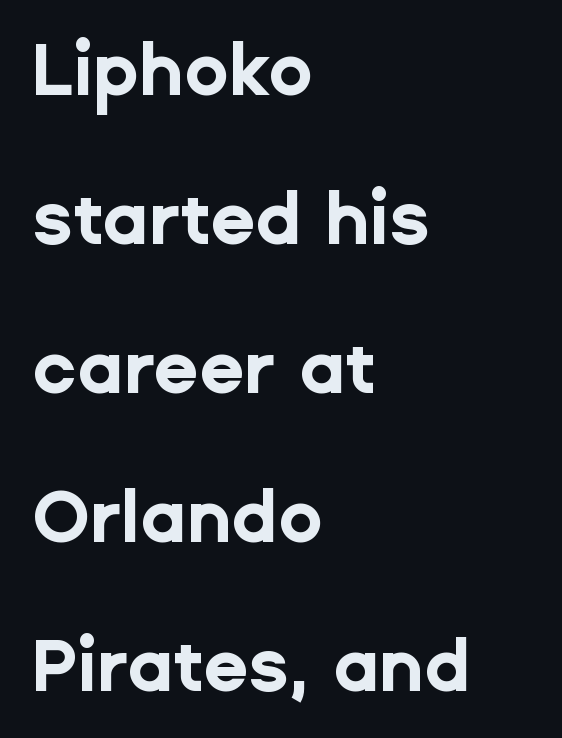
The image shows 73 px bold sans-serif type, upright; set left-aligned, loose line spacing (2.04x), normal letter spacing, not underlined; low stroke contrast and a medium x-height.
